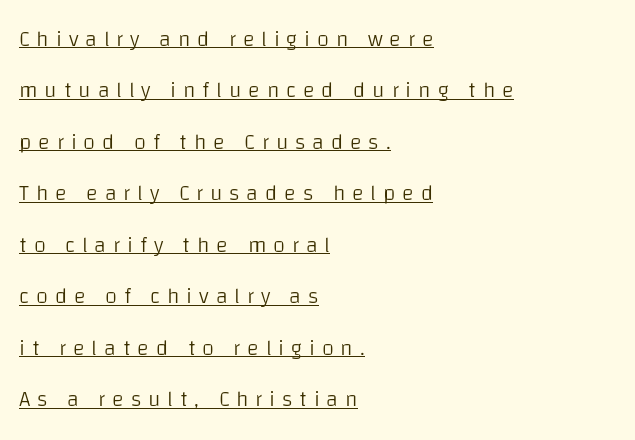
The image shows 22 px text type, upright; set left-aligned, loose line spacing (2.34x), unusually wide letter spacing (+0.31 em), underlined.
